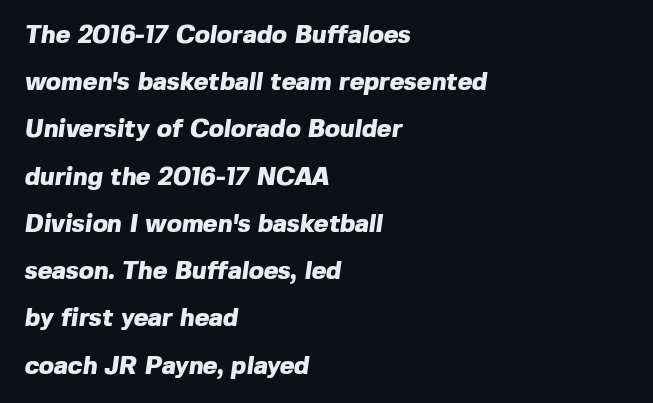
A clean baseline with only descenders dipping below it. Letter spacing: default. The lines in this sample share a left origin and differ only in where they stop. The typesetting leans heavy: a genuine bold.
